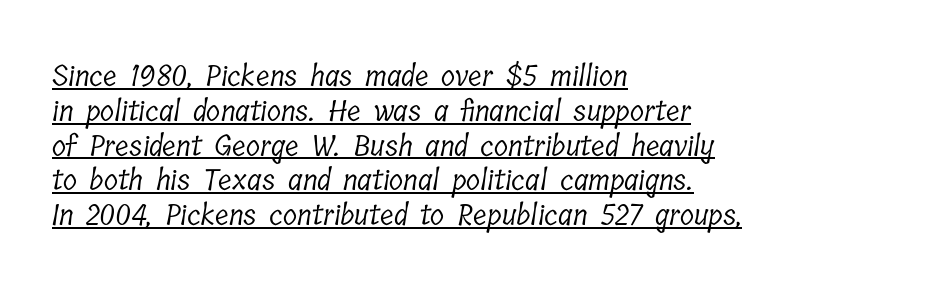
Q: Is the text bold? A: No.
Q: Is the typeface a serif or a sans-serif typeface? A: Serif.
Q: Is the text underlined? A: Yes.
Q: How is the paragraph aligned? A: Left-aligned.
Q: Is the spacing between letters normal or unusually wide? A: Normal.
Q: Width (condensed, normal, or wide)? A: Condensed.
Q: Stroke contrast? A: Low.
Q: x-height? A: Medium.
Q: Monospaced? A: No.
